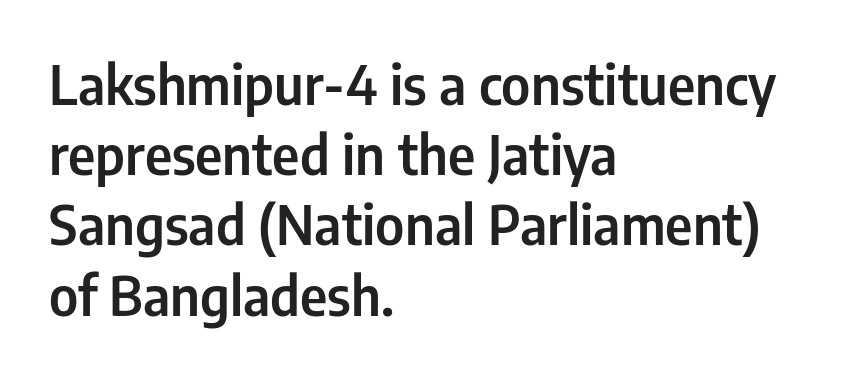
{"serif": "no", "italic": "no", "width": "condensed", "stroke_contrast": "low", "x_height": "medium", "monospaced": "no", "underline": "no", "align": "left", "line_spacing": "normal", "line_spacing_ratio": 1.3, "letter_spacing": "normal", "letter_spacing_em": 0.0, "glyph_px": 54}
